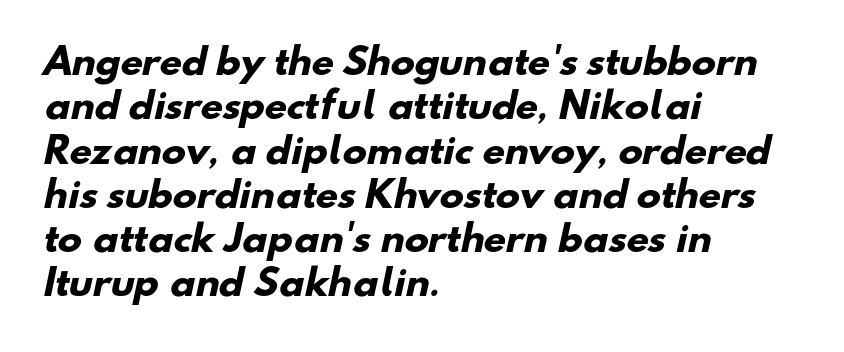
{"serif": "no", "bold": "yes", "weight": "heavy", "width": "normal", "stroke_contrast": "low", "x_height": "small", "monospaced": "no", "underline": "no", "align": "left", "line_spacing_ratio": 1.23, "letter_spacing": "normal", "letter_spacing_em": 0.0, "glyph_px": 36}
